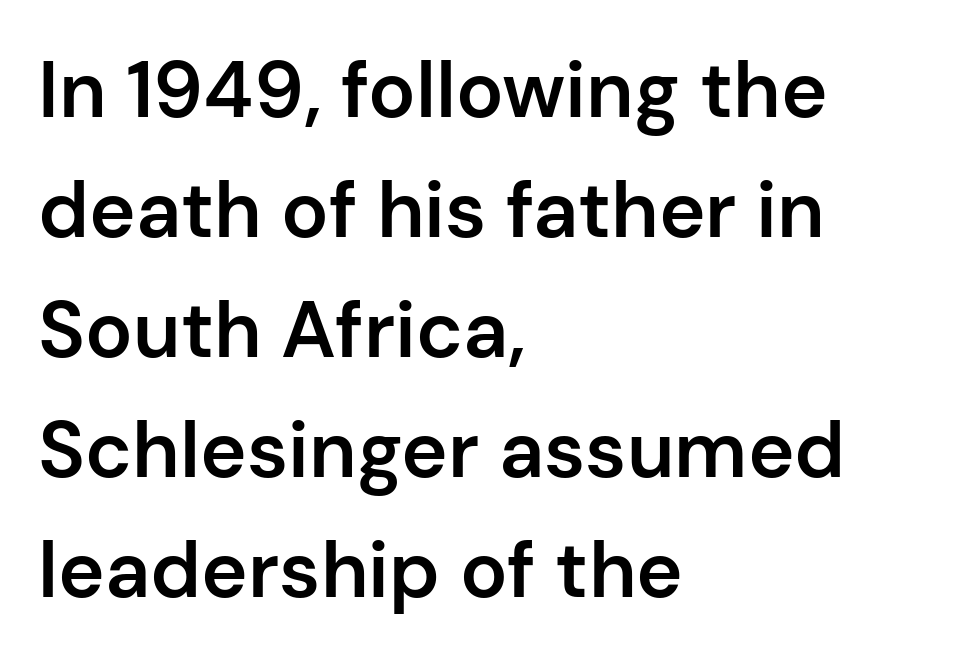
Q: Is the text bold? A: Semi-bold.
Q: Is the text italic (slanted)? A: No, it is upright.
Q: Is the typeface a serif or a sans-serif typeface? A: Sans-serif.
Q: Is the text underlined? A: No.
Q: How is the paragraph aligned? A: Left-aligned.
Q: Is the spacing between letters normal or unusually wide? A: Normal.
Q: Is the spacing between lines tight, normal or loose? A: Normal.
Q: Width (condensed, normal, or wide)? A: Normal.
Q: Stroke contrast? A: Low.
Q: x-height? A: Medium.
Q: Monospaced? A: No.
